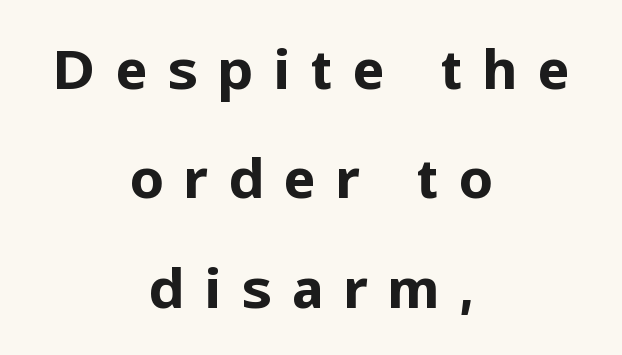
No italicization has been applied; the sample stays upright. Looks like regular typesetting: each glyph gets only the width it needs. The letters carry no serifs — their stems end cleanly without finishing strokes. The setting favours the middle, as headings and verse often do. Each new line begins a long way beneath the previous one.
